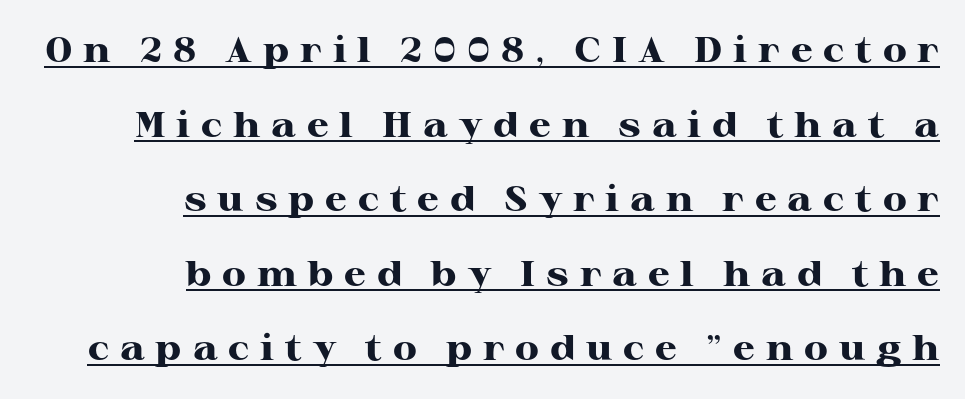
The letters carry serifs — small finishing strokes at the ends of their stems. The passage is arranged like a letterhead date or caption credit — flush right. Letter spacing: wide. Is there an underline? Yes — a line sits under the letters.
